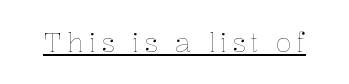
{"italic": "no", "bold": "no", "underline": "yes", "glyph_px": 26}
